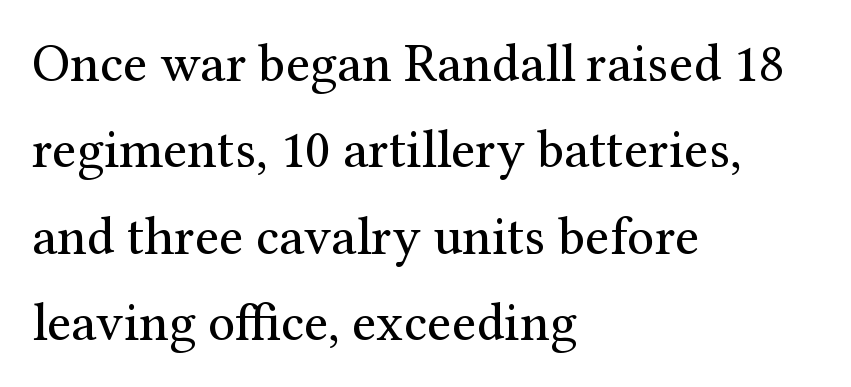
The image shows 54 px regular-weight serif type, upright; set left-aligned, normal line spacing (1.6x), normal letter spacing, not underlined; medium stroke contrast and a medium x-height.
